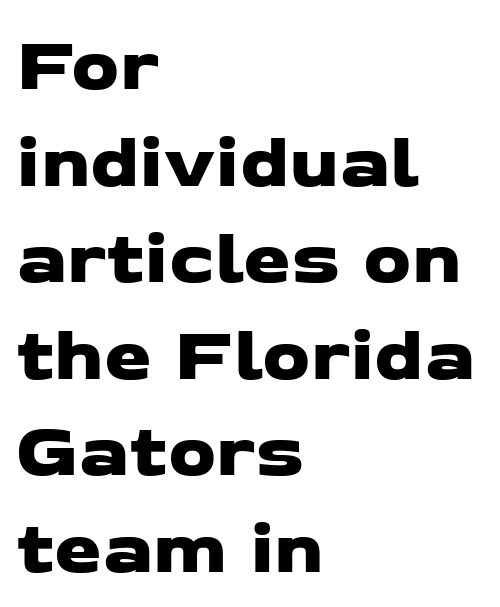
{"serif": "no", "width": "wide", "stroke_contrast": "low", "x_height": "medium", "monospaced": "no", "underline": "no", "align": "left", "line_spacing": "normal", "line_spacing_ratio": 1.27, "letter_spacing": "normal", "letter_spacing_em": 0.0, "glyph_px": 76}
